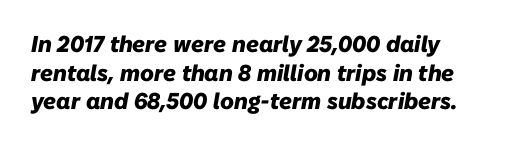
{"italic": "yes", "lean": "right", "slant_degrees": 10, "bold": "yes", "underline": "no", "line_spacing_ratio": 1.24, "letter_spacing": "normal", "letter_spacing_em": 0.0, "glyph_px": 23}
